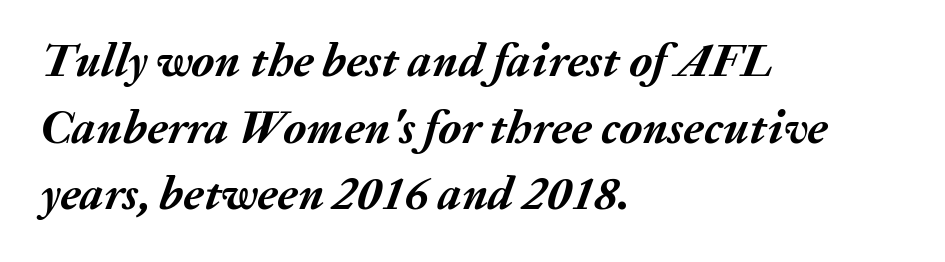
Q: Is the text bold? A: Yes.
Q: Is the text italic (slanted)? A: Yes, it leans right by about 20 degrees.
Q: Is the text underlined? A: No.
Q: How is the paragraph aligned? A: Left-aligned.
Q: Is the spacing between letters normal or unusually wide? A: Normal.
Q: Is the spacing between lines tight, normal or loose? A: Normal.
Q: Width (condensed, normal, or wide)? A: Normal.
Q: Stroke contrast? A: Medium.
Q: x-height? A: Medium.
Q: Monospaced? A: No.
